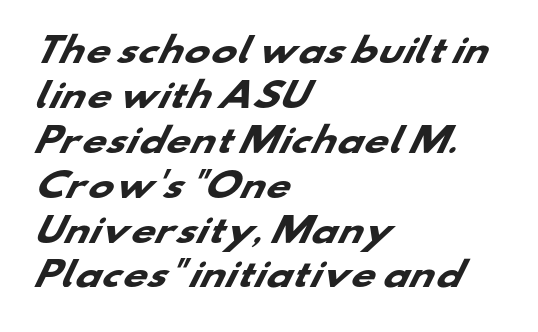
Q: Is the text bold? A: Yes.
Q: Is the typeface a serif or a sans-serif typeface? A: Sans-serif.
Q: Is the text underlined? A: No.
Q: How is the paragraph aligned? A: Left-aligned.
Q: Is the spacing between letters normal or unusually wide? A: Normal.
Q: Is the spacing between lines tight, normal or loose? A: Normal.
Q: Width (condensed, normal, or wide)? A: Wide.
Q: Stroke contrast? A: Low.
Q: x-height? A: Small.
Q: Monospaced? A: No.
